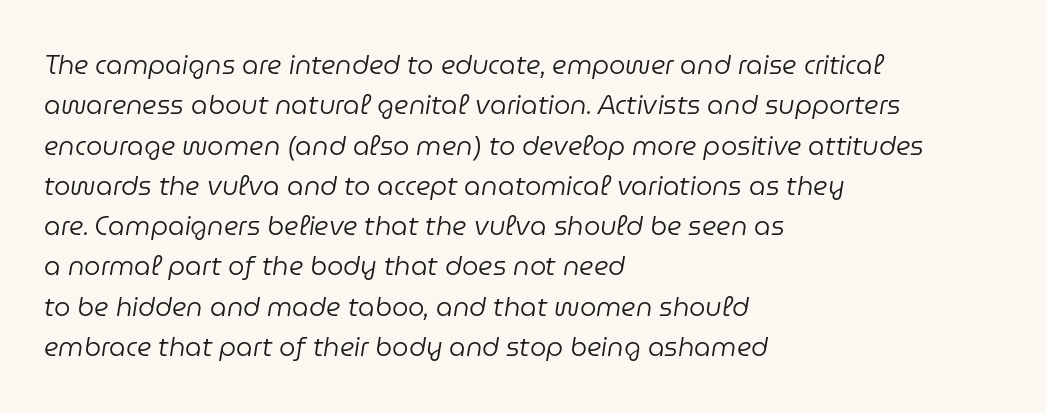
The image shows 26 px text type, italic (leaning right); set left-aligned, normal line spacing (1.55x), normal letter spacing, not underlined.
